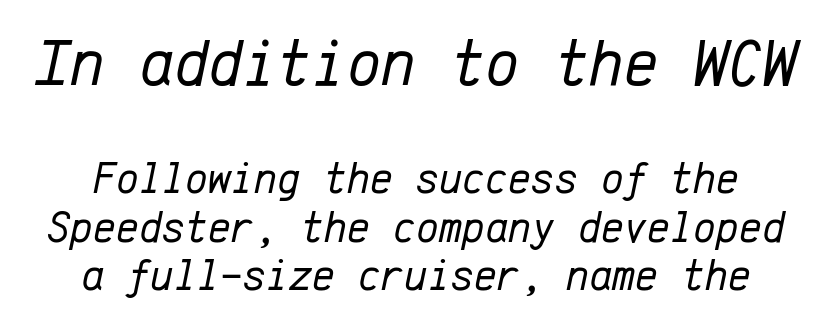
The image shows 66 px regular-weight type, italic (leaning right), monospaced; set tight line spacing (1.1x), normal letter spacing, not underlined; the first (top) block is 1.5x larger; low stroke contrast and a medium x-height.
